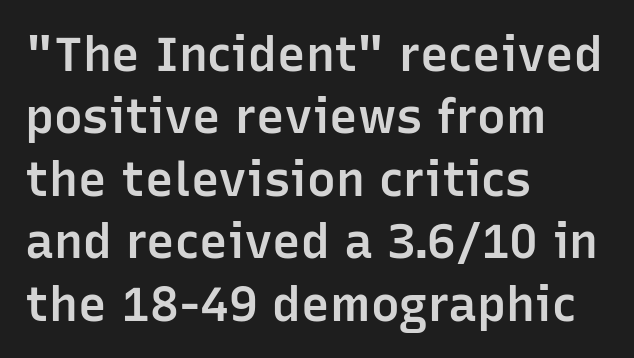
Q: Is the text bold? A: Semi-bold.
Q: Is the text italic (slanted)? A: No, it is upright.
Q: Is the typeface a serif or a sans-serif typeface? A: Sans-serif.
Q: Is the text underlined? A: No.
Q: How is the paragraph aligned? A: Left-aligned.
Q: Is the spacing between letters normal or unusually wide? A: Normal.
Q: Is the spacing between lines tight, normal or loose? A: Normal.
Q: Width (condensed, normal, or wide)? A: Normal.
Q: Stroke contrast? A: Low.
Q: x-height? A: Medium.
Q: Monospaced? A: No.
